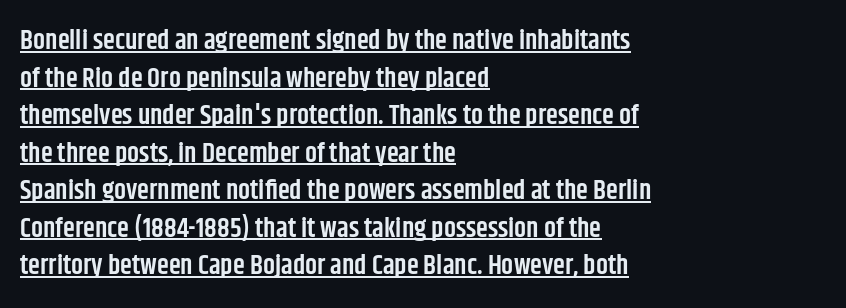
The image shows 27 px text type, upright; set left-aligned, normal line spacing (1.39x), normal letter spacing, underlined.
